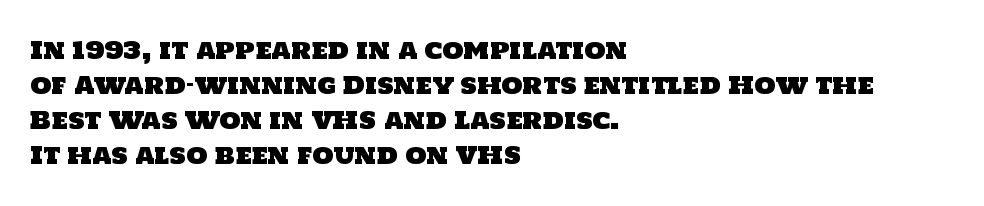
Q: Is the text underlined? A: No.
Q: How is the paragraph aligned? A: Left-aligned.
Q: Is the spacing between letters normal or unusually wide? A: Normal.
Q: Is the spacing between lines tight, normal or loose? A: Normal.
